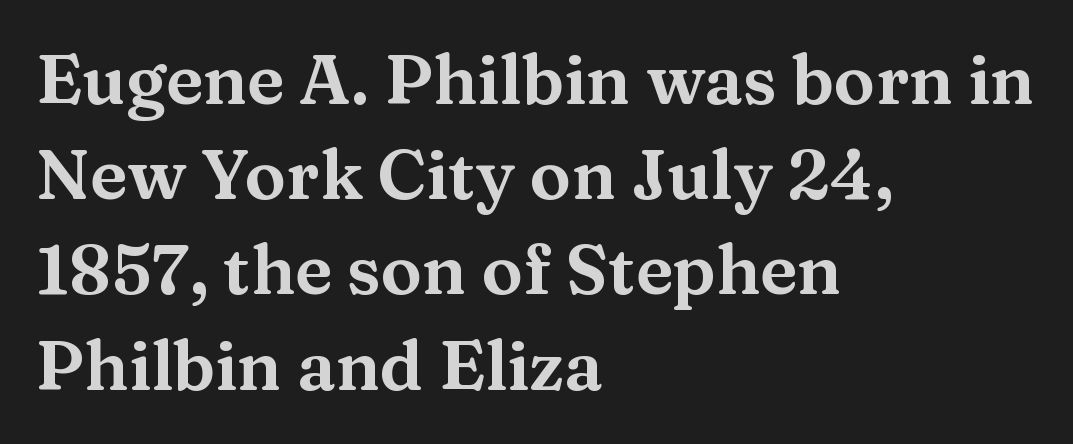
The image shows 69 px wide serif type, upright; set left-aligned, normal line spacing (1.38x), normal letter spacing, not underlined; medium stroke contrast and a medium x-height.
